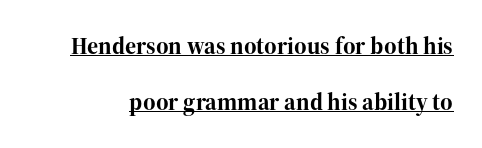
No extra tracking has been applied to these lines. How would I describe the line gaps? Wide and relaxed. The axis of the letterforms is exactly vertical. The words here are underlined.
